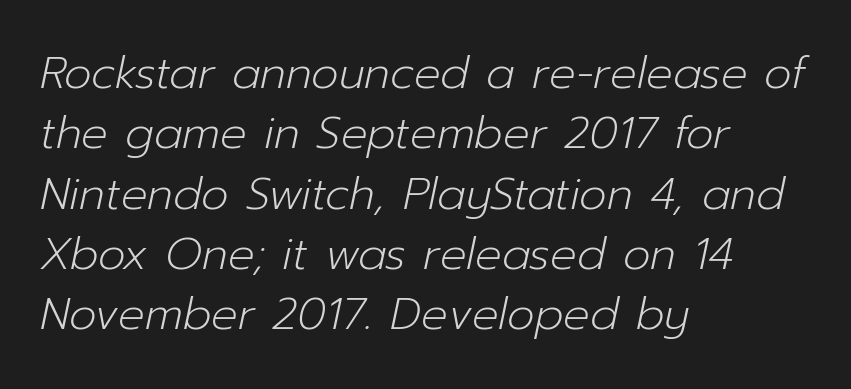
The image shows 44 px light type, italic (leaning right); set left-aligned, normal line spacing (1.37x), normal letter spacing, not underlined; low stroke contrast and a medium x-height.
